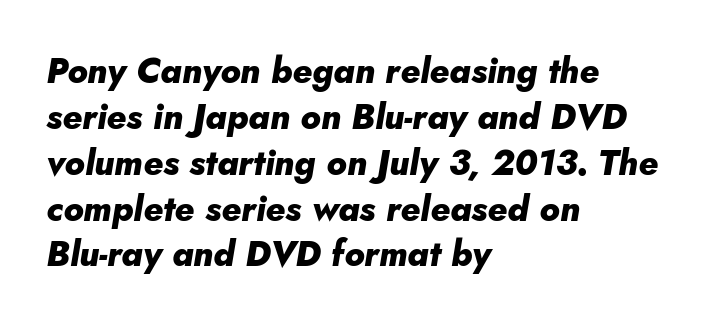
These lines are rendered in a variable-pitch font. An italicized treatment has been applied to the whole sample. Line spacing here is normal. A student would call this left alignment; a typographer would say flush left, rag right. This rendering leaves character spacing at its baseline value. The words here are not underlined.
